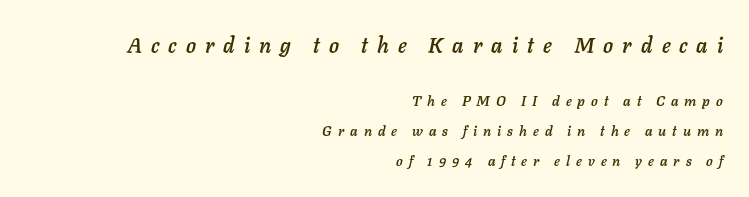
Q: Is the text italic (slanted)? A: Yes, it leans right by about 11 degrees.
Q: Is the text underlined? A: No.
Q: How is the paragraph aligned? A: Right-aligned.
Q: Is the spacing between letters normal or unusually wide? A: Unusually wide.
Q: Is the spacing between lines tight, normal or loose? A: Loose.
Q: Which block of text is set in a larger size, the first (top) or the second (bottom)? A: The first (top) one.
